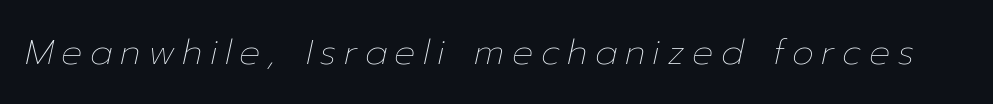
{"italic": "yes", "lean": "right", "slant_degrees": 12, "bold": "no", "weight": "thin", "width": "normal", "stroke_contrast": "low", "x_height": "medium", "monospaced": "no", "underline": "no", "letter_spacing": "wide", "letter_spacing_em": 0.22, "glyph_px": 35}
